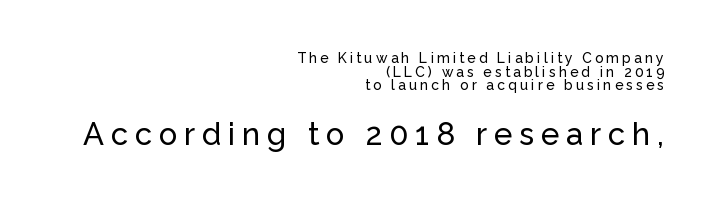
Caption: expanded tracking, letters set apart. Typographically, this falls in the sans-serif category. Each letter keeps its own natural width here, so spacing adapts to shape. Here the second block reads like a headline and the first like body copy.
